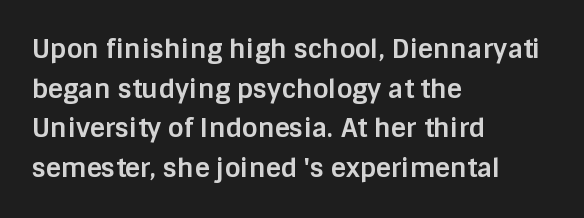
Line spacing here is normal. Words float on clear page, feet unadorned. Each glyph is drawn with heavy, bold strokes. There is no visible air inserted between adjacent glyphs. These lines are set flush left with a ragged right edge. This is roman type, the default non-slanted kind.
